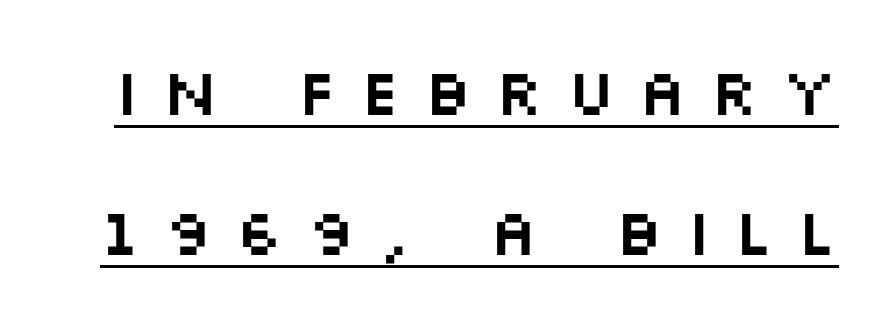
{"serif": "no", "italic": "no", "width": "wide", "stroke_contrast": "medium", "x_height": "large", "monospaced": "no", "underline": "yes", "line_spacing": "loose", "line_spacing_ratio": 2.16, "letter_spacing": "wide", "letter_spacing_em": 0.35, "glyph_px": 65}
